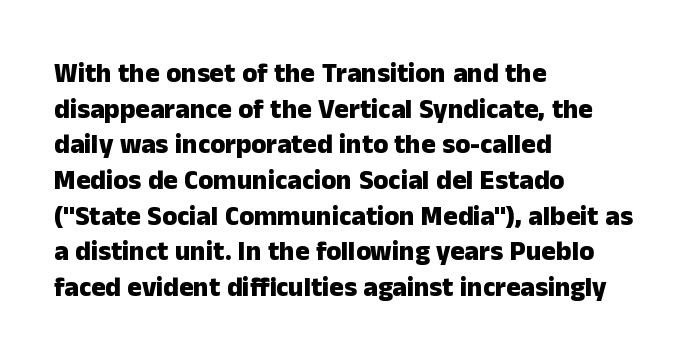
Q: Is the text bold? A: Yes.
Q: Is the text italic (slanted)? A: No, it is upright.
Q: Is the text underlined? A: No.
Q: How is the paragraph aligned? A: Left-aligned.
Q: Is the spacing between letters normal or unusually wide? A: Normal.
Q: Is the spacing between lines tight, normal or loose? A: Normal.
